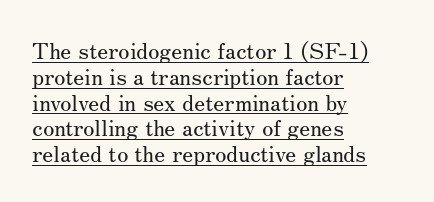
The image shows 23 px text type, upright; set left-aligned, tight line spacing (1.12x), normal letter spacing, underlined.
